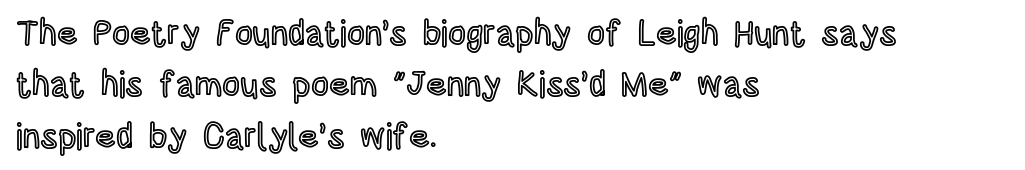
Q: Is the text italic (slanted)? A: No, it is upright.
Q: Is the text underlined? A: No.
Q: How is the paragraph aligned? A: Left-aligned.
Q: Is the spacing between letters normal or unusually wide? A: Normal.
Q: Is the spacing between lines tight, normal or loose? A: Normal.
Q: Width (condensed, normal, or wide)? A: Condensed.
Q: x-height? A: Large.
Q: Monospaced? A: No.
